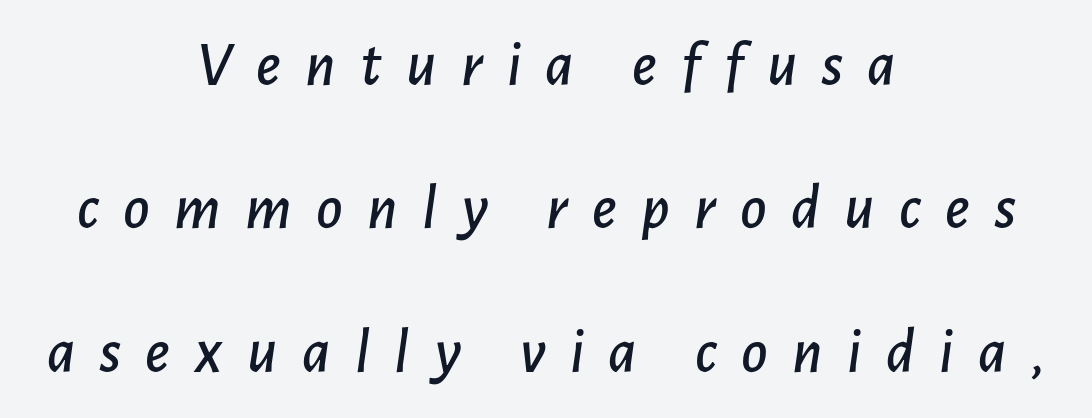
The text carries the slant typical of an italic or oblique font. Nobody drew a line under any word here. Teacher's note: observe the equal gaps on both sides — that is centered alignment. Compared with typical paragraphs, the rows here are farther apart.
